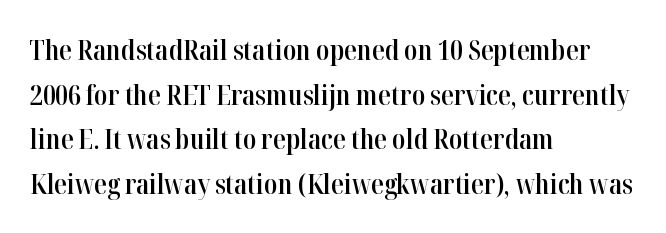
Q: Is the text bold? A: Semi-bold.
Q: Is the text italic (slanted)? A: No, it is upright.
Q: Is the typeface a serif or a sans-serif typeface? A: Serif.
Q: Is the text underlined? A: No.
Q: How is the paragraph aligned? A: Left-aligned.
Q: Is the spacing between letters normal or unusually wide? A: Normal.
Q: Is the spacing between lines tight, normal or loose? A: Normal.
Q: Width (condensed, normal, or wide)? A: Condensed.
Q: Stroke contrast? A: High.
Q: x-height? A: Medium.
Q: Monospaced? A: No.
